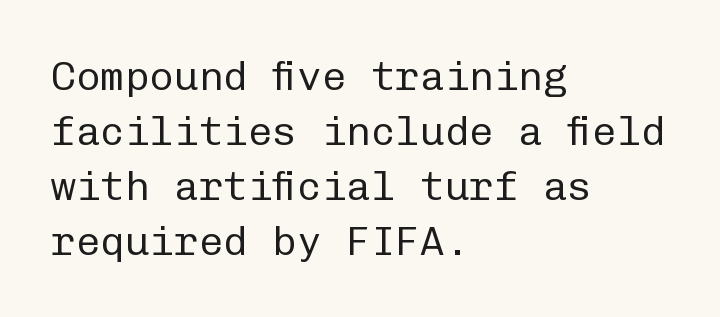
Q: Is the text bold? A: No.
Q: Is the text italic (slanted)? A: No, it is upright.
Q: Is the typeface a serif or a sans-serif typeface? A: Sans-serif.
Q: Is the text underlined? A: No.
Q: How is the paragraph aligned? A: Left-aligned.
Q: Is the spacing between letters normal or unusually wide? A: Normal.
Q: Is the spacing between lines tight, normal or loose? A: Normal.
Q: Width (condensed, normal, or wide)? A: Normal.
Q: Stroke contrast? A: Low.
Q: x-height? A: Medium.
Q: Monospaced? A: Yes.
